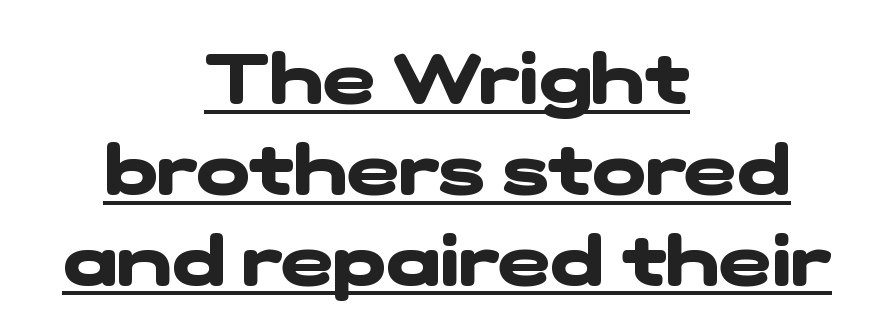
The image shows 71 px heavy, wide sans-serif type; set centered, normal line spacing (1.28x), normal letter spacing, underlined; low stroke contrast and a medium x-height.
